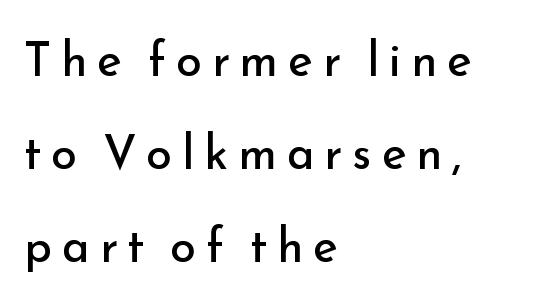
Weight: not bold — regular or lighter. Nope, not italic — everything's standing straight. Successive baselines arrive slowly, with a big drop between each. Unmarked baselines from the first word to the last. Does the copy run flush right? No — it runs flush left.
